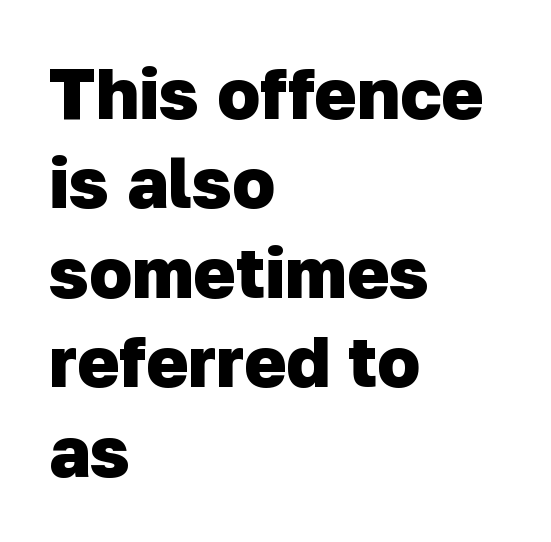
The image shows 71 px heavy sans-serif type; set left-aligned, normal line spacing (1.26x), normal letter spacing, not underlined; low stroke contrast and a medium x-height.
